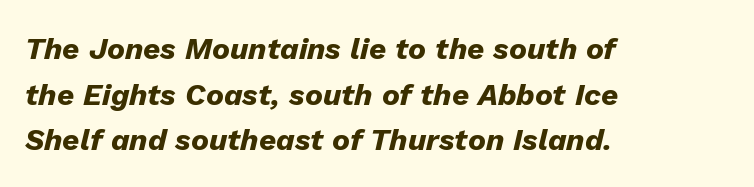
Underlining? Definitely not there. In terms of weight, the rendering is a true, heavy bold. Line spacing here is normal. There's an unmistakable incline to the writing here. Between one letter and the next there's only the usual sliver of space.
